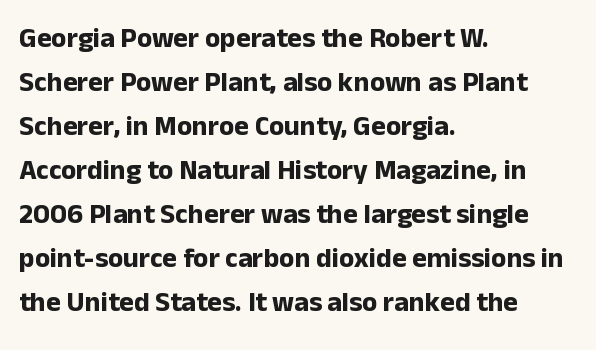
Q: Is the text bold? A: Yes.
Q: Is the text italic (slanted)? A: No, it is upright.
Q: Is the typeface a serif or a sans-serif typeface? A: Sans-serif.
Q: Is the text underlined? A: No.
Q: How is the paragraph aligned? A: Left-aligned.
Q: Is the spacing between letters normal or unusually wide? A: Normal.
Q: Is the spacing between lines tight, normal or loose? A: Normal.
Q: Width (condensed, normal, or wide)? A: Normal.
Q: Stroke contrast? A: Low.
Q: x-height? A: Medium.
Q: Monospaced? A: No.
